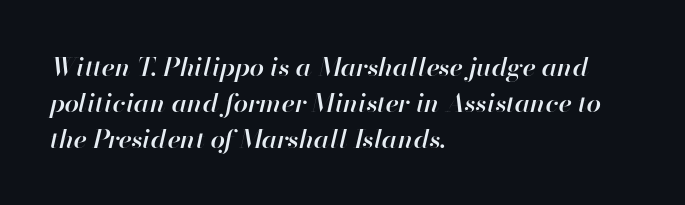
Q: Is the text bold? A: Semi-bold.
Q: Is the text italic (slanted)? A: Yes, it leans right by about 13 degrees.
Q: Is the text underlined? A: No.
Q: How is the paragraph aligned? A: Left-aligned.
Q: Is the spacing between letters normal or unusually wide? A: Normal.
Q: Is the spacing between lines tight, normal or loose? A: Normal.
